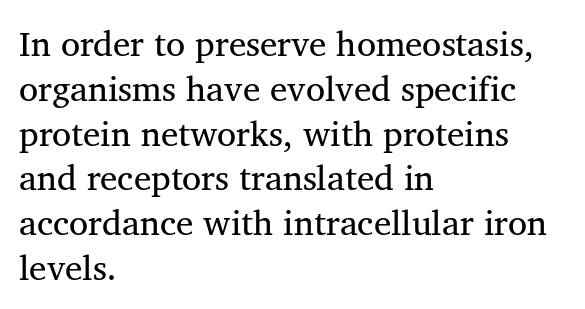
{"serif": "yes", "italic": "no", "bold": "no", "weight": "regular", "width": "normal", "stroke_contrast": "medium", "x_height": "medium", "monospaced": "no", "underline": "no", "align": "left", "line_spacing": "normal", "line_spacing_ratio": 1.28, "letter_spacing": "normal", "letter_spacing_em": 0.0, "glyph_px": 35}
